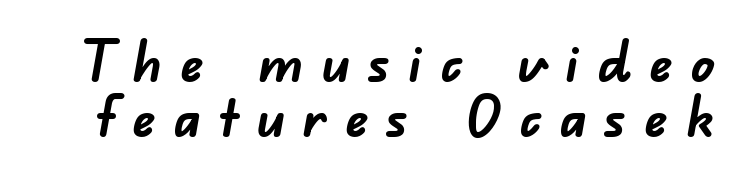
Q: Is the text bold? A: Yes.
Q: Is the typeface a serif or a sans-serif typeface? A: Sans-serif.
Q: Is the text underlined? A: No.
Q: Is the spacing between letters normal or unusually wide? A: Unusually wide.
Q: Is the spacing between lines tight, normal or loose? A: Tight.
Q: Width (condensed, normal, or wide)? A: Normal.
Q: Stroke contrast? A: Low.
Q: x-height? A: Small.
Q: Monospaced? A: No.
